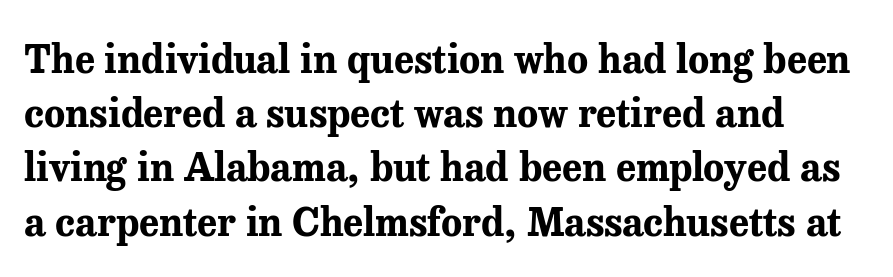
This rendering employs a face with finishing strokes, i.e., a serif. Words appear dense and cohesive because spacing is normal. The letters are bold, with thick, heavy strokes. Check under the words: just untouched page. Notice how the passage keeps a crisp vertical edge on the left only. These lines are rendered in a variable-pitch font.
